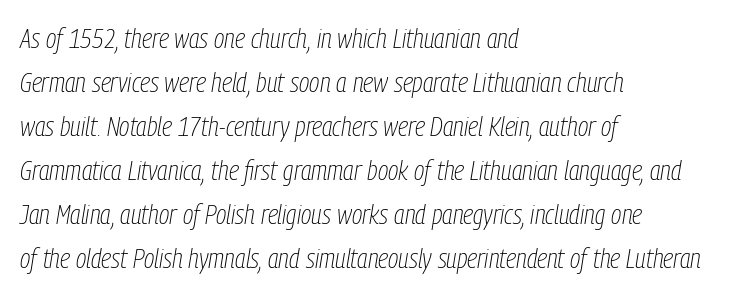
Q: Is the text bold? A: No.
Q: Is the text italic (slanted)? A: Yes, it leans right by about 9 degrees.
Q: Is the text underlined? A: No.
Q: How is the paragraph aligned? A: Left-aligned.
Q: Is the spacing between letters normal or unusually wide? A: Normal.
Q: Is the spacing between lines tight, normal or loose? A: Normal.
Q: Width (condensed, normal, or wide)? A: Condensed.
Q: Stroke contrast? A: Low.
Q: x-height? A: Medium.
Q: Monospaced? A: No.
